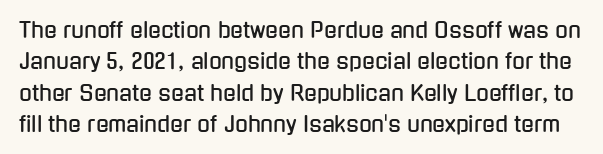
The image shows 21 px text type, upright; set normal line spacing (1.49x), normal letter spacing, not underlined.
